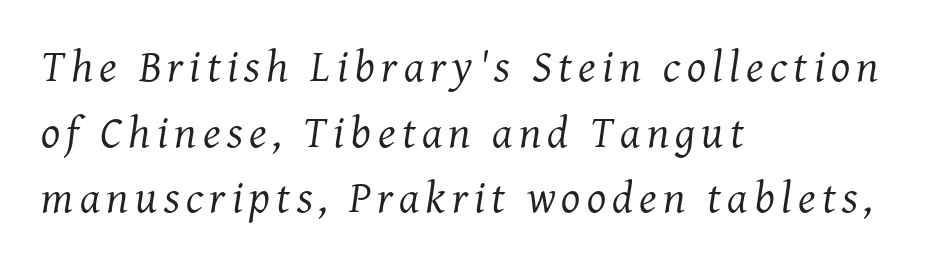
The image shows 45 px regular-weight serif type, italic (leaning right); set left-aligned, normal line spacing (1.46x), not underlined; medium stroke contrast and a medium x-height.
